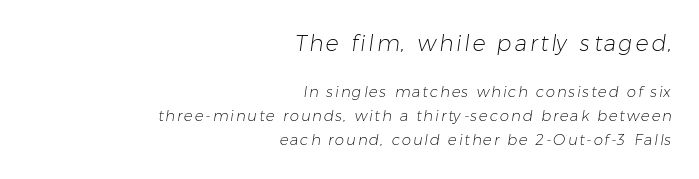
Rows of type keep a routine distance in the vertical direction. The specimen omits any rule beneath the text block's lines. If you drew a ruler down the right edge, every line would touch it. The weight would be labelled regular, book, light, or lighter still. The more generous point size was reserved for the upper chunk.
